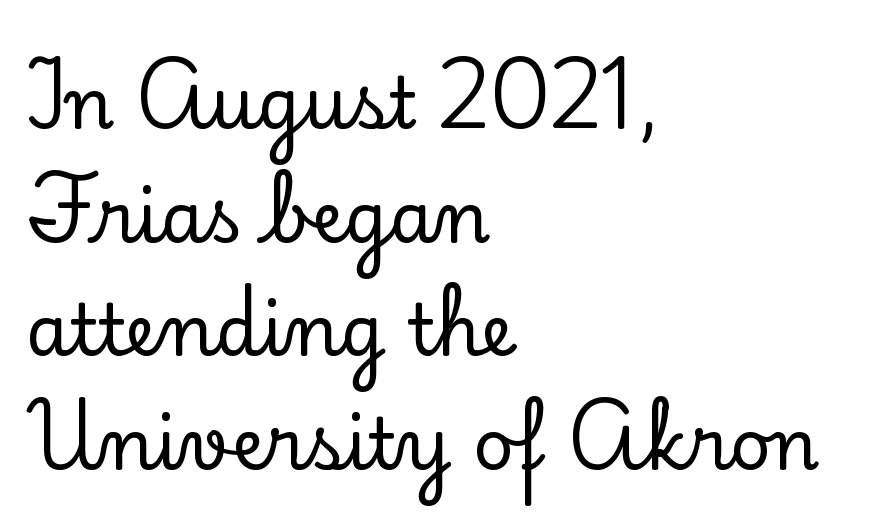
Q: Is the text italic (slanted)? A: No, it is upright.
Q: Is the typeface a serif or a sans-serif typeface? A: Serif.
Q: Is the text underlined? A: No.
Q: How is the paragraph aligned? A: Left-aligned.
Q: Is the spacing between letters normal or unusually wide? A: Normal.
Q: Is the spacing between lines tight, normal or loose? A: Normal.
Q: Width (condensed, normal, or wide)? A: Normal.
Q: Stroke contrast? A: Low.
Q: x-height? A: Small.
Q: Monospaced? A: No.
